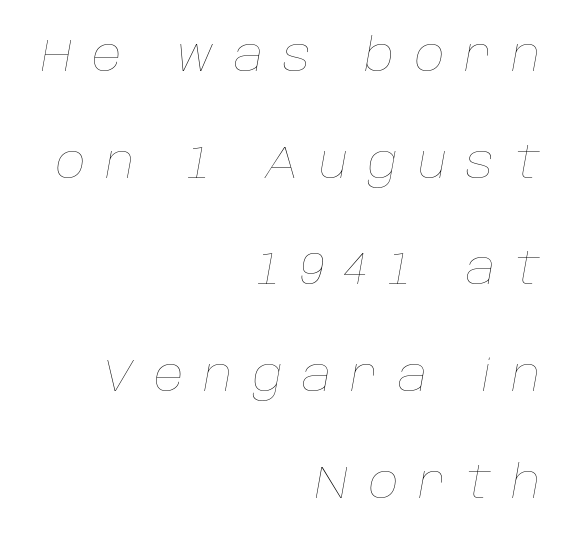
Q: Is the text bold? A: No.
Q: Is the text italic (slanted)? A: Yes, it leans right by about 10 degrees.
Q: Is the text underlined? A: No.
Q: How is the paragraph aligned? A: Right-aligned.
Q: Is the spacing between letters normal or unusually wide? A: Unusually wide.
Q: Is the spacing between lines tight, normal or loose? A: Loose.
Q: Width (condensed, normal, or wide)? A: Normal.
Q: Stroke contrast? A: Low.
Q: x-height? A: Large.
Q: Monospaced? A: No.
